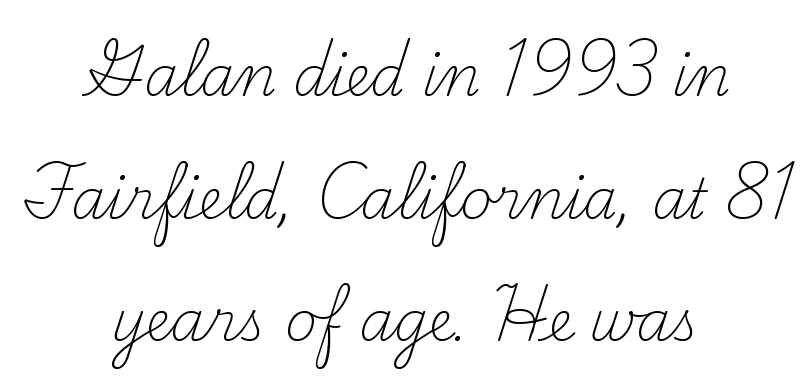
The image shows 55 px light type; set centered, loose line spacing (2.23x), normal letter spacing, not underlined; medium stroke contrast and a small x-height.
